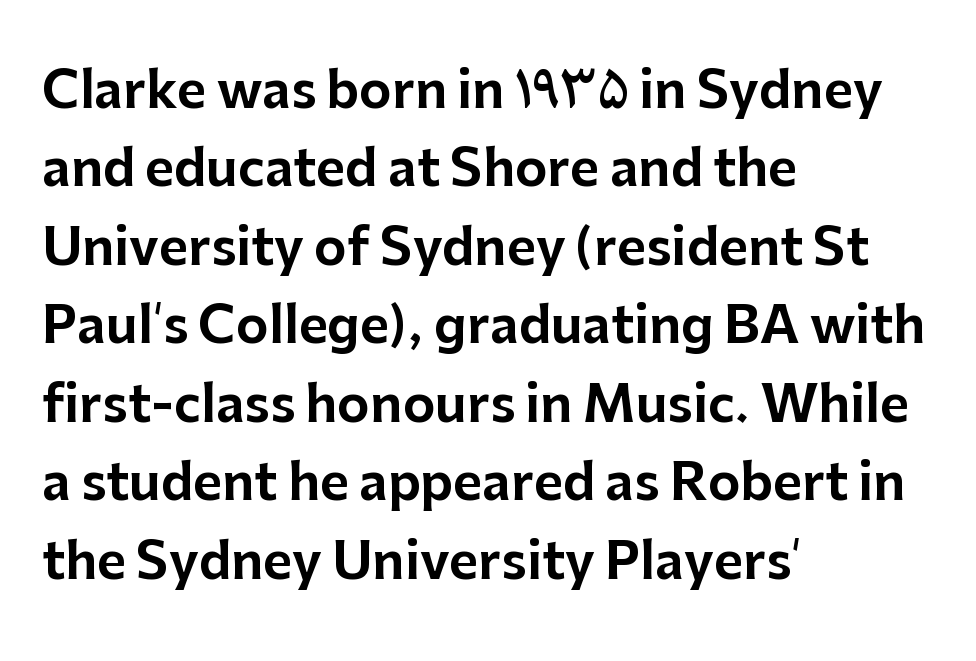
Posture: straight, roman, zero tilt. Note the varied advance widths — an 'i' is clearly narrower than an 'm'. Quick note: interline space is typical. The passage shown is not underscored anywhere. A student would call this left alignment; a typographer would say flush left, rag right.
